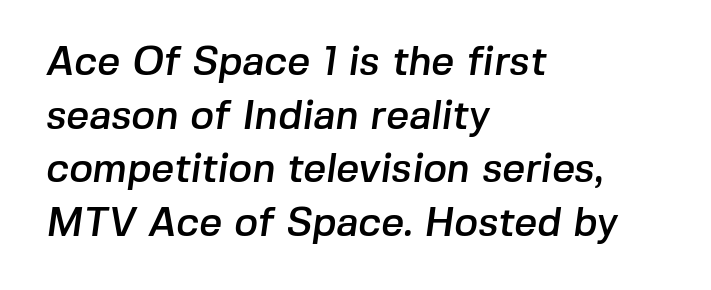
{"serif": "no", "width": "normal", "stroke_contrast": "low", "x_height": "medium", "monospaced": "no", "underline": "no", "align": "left", "line_spacing": "normal", "line_spacing_ratio": 1.34, "letter_spacing": "normal", "letter_spacing_em": 0.0, "glyph_px": 40}
